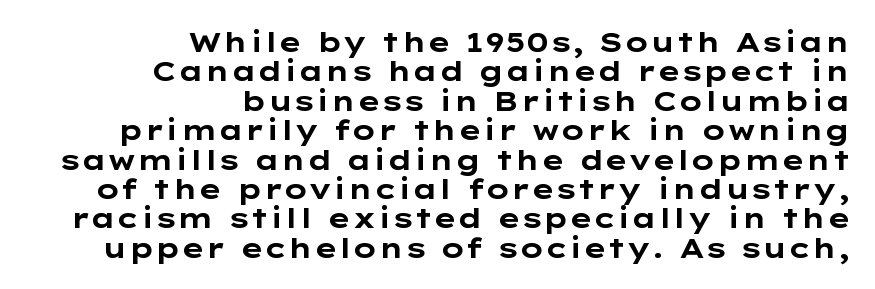
The image shows 28 px bold, wide sans-serif type, upright; set right-aligned, tight line spacing (1.05x), normal letter spacing, not underlined; low stroke contrast and a medium x-height.
